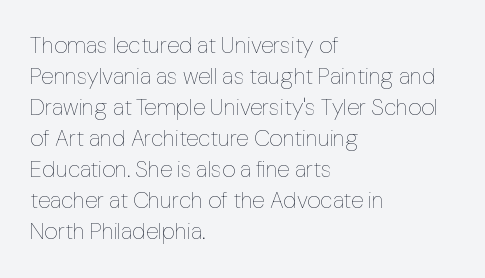
The image shows 23 px text type, upright; set left-aligned, normal line spacing (1.35x), normal letter spacing, not underlined.
